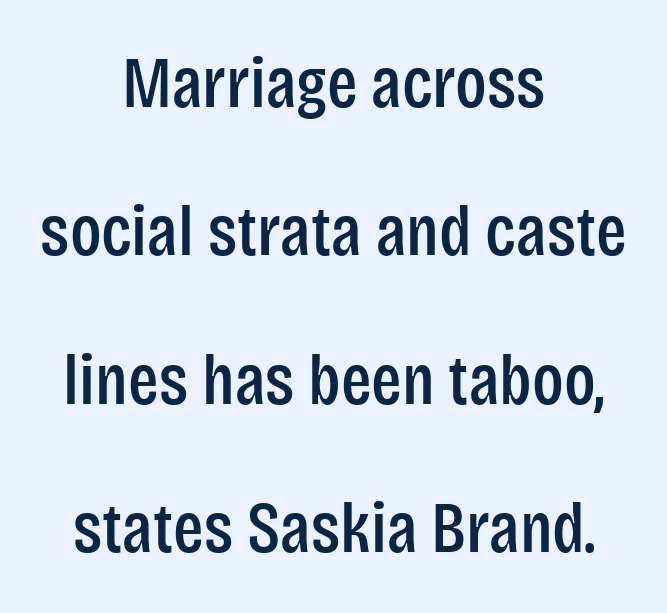
{"serif": "no", "italic": "no", "width": "condensed", "stroke_contrast": "low", "x_height": "large", "monospaced": "no", "underline": "no", "align": "center", "line_spacing": "loose", "line_spacing_ratio": 2.09, "letter_spacing": "normal", "letter_spacing_em": 0.0, "glyph_px": 71}
